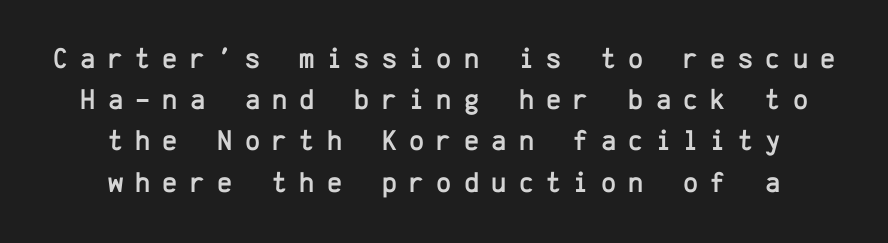
Q: Is the text italic (slanted)? A: No, it is upright.
Q: Is the typeface a serif or a sans-serif typeface? A: Sans-serif.
Q: Is the text underlined? A: No.
Q: How is the paragraph aligned? A: Centered.
Q: Is the spacing between letters normal or unusually wide? A: Unusually wide.
Q: Is the spacing between lines tight, normal or loose? A: Normal.
Q: Width (condensed, normal, or wide)? A: Normal.
Q: Stroke contrast? A: Low.
Q: x-height? A: Medium.
Q: Monospaced? A: Yes.
